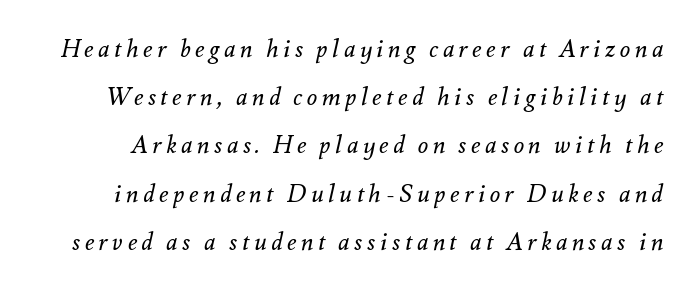
The image shows 24 px text type, italic (leaning right); set loose line spacing (2.01x), not underlined.
